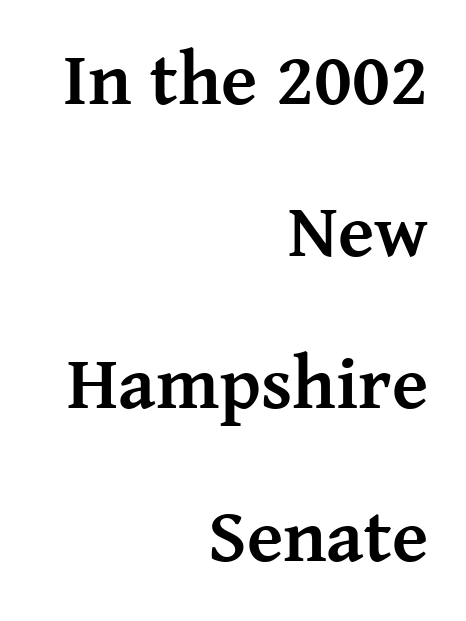
{"serif": "yes", "italic": "no", "bold": "yes", "weight": "semibold", "width": "normal", "stroke_contrast": "medium", "x_height": "medium", "monospaced": "no", "underline": "no", "align": "right", "line_spacing": "loose", "line_spacing_ratio": 2.03, "letter_spacing": "normal", "letter_spacing_em": 0.0, "glyph_px": 75}
